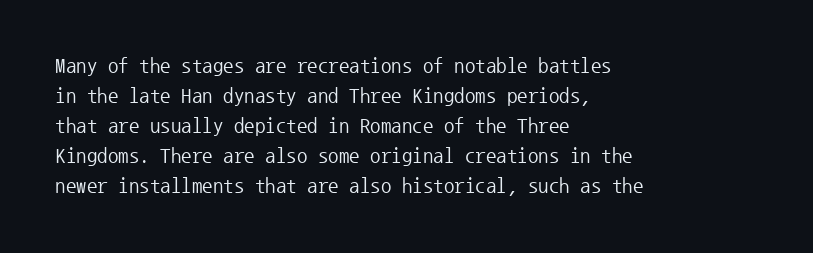
The image shows 21 px text type, upright; set left-aligned, normal line spacing (1.43x), normal letter spacing, not underlined.
